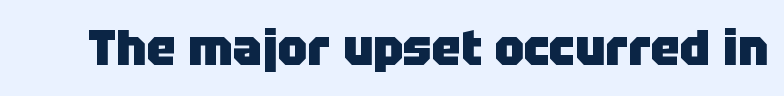
Q: Is the text bold? A: Yes.
Q: Is the text italic (slanted)? A: No, it is upright.
Q: Is the typeface a serif or a sans-serif typeface? A: Sans-serif.
Q: Is the text underlined? A: No.
Q: Is the spacing between letters normal or unusually wide? A: Normal.
Q: Width (condensed, normal, or wide)? A: Normal.
Q: Stroke contrast? A: Low.
Q: x-height? A: Large.
Q: Monospaced? A: No.
